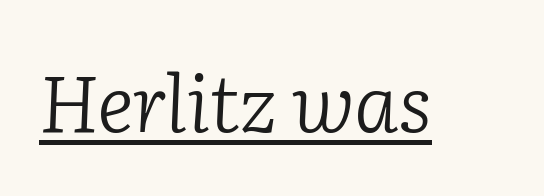
Q: Is the text bold? A: No.
Q: Is the text italic (slanted)? A: Yes, it leans right by about 2 degrees.
Q: Is the typeface a serif or a sans-serif typeface? A: Serif.
Q: Is the text underlined? A: Yes.
Q: Is the spacing between letters normal or unusually wide? A: Normal.
Q: Width (condensed, normal, or wide)? A: Normal.
Q: Stroke contrast? A: Low.
Q: x-height? A: Medium.
Q: Monospaced? A: No.
